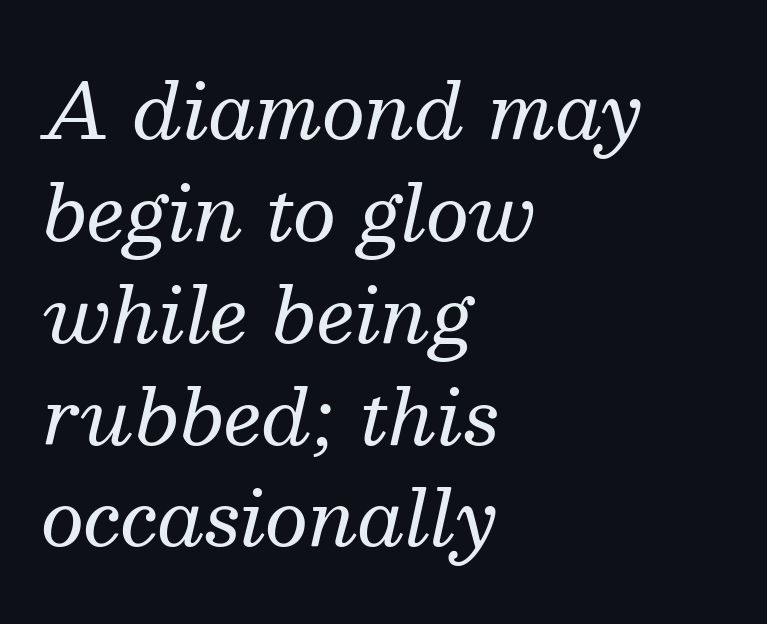
Q: Is the text bold? A: No.
Q: Is the text italic (slanted)? A: Yes, it leans right by about 13 degrees.
Q: Is the typeface a serif or a sans-serif typeface? A: Serif.
Q: Is the text underlined? A: No.
Q: How is the paragraph aligned? A: Left-aligned.
Q: Is the spacing between letters normal or unusually wide? A: Normal.
Q: Is the spacing between lines tight, normal or loose? A: Normal.
Q: Width (condensed, normal, or wide)? A: Normal.
Q: Stroke contrast? A: Medium.
Q: x-height? A: Medium.
Q: Monospaced? A: No.
